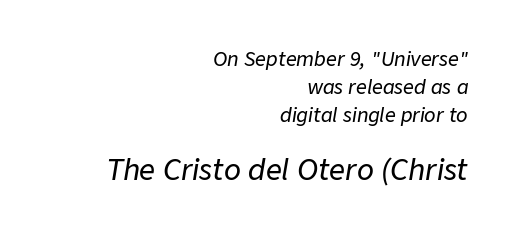
Q: Is the text italic (slanted)? A: Yes, it leans right by about 9 degrees.
Q: Is the text underlined? A: No.
Q: How is the paragraph aligned? A: Right-aligned.
Q: Is the spacing between letters normal or unusually wide? A: Normal.
Q: Is the spacing between lines tight, normal or loose? A: Normal.
Q: Which block of text is set in a larger size, the first (top) or the second (bottom)? A: The second (bottom) one.
Q: Width (condensed, normal, or wide)? A: Normal.
Q: Stroke contrast? A: Low.
Q: x-height? A: Medium.
Q: Monospaced? A: No.
